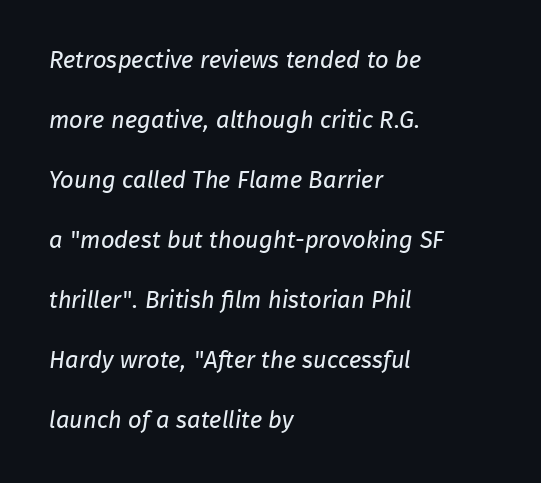
{"bold": "no", "underline": "no", "align": "left", "line_spacing": "loose", "line_spacing_ratio": 2.5, "letter_spacing": "normal", "letter_spacing_em": 0.0, "glyph_px": 24}
